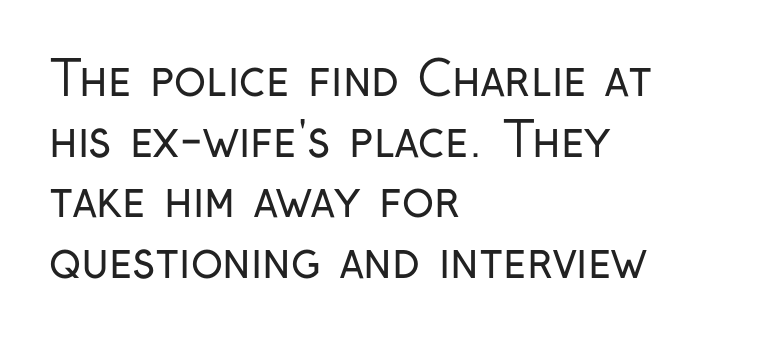
The image shows 47 px regular-weight, condensed sans-serif type, upright; set left-aligned, normal line spacing (1.29x), normal letter spacing, not underlined; low stroke contrast and a medium x-height.
